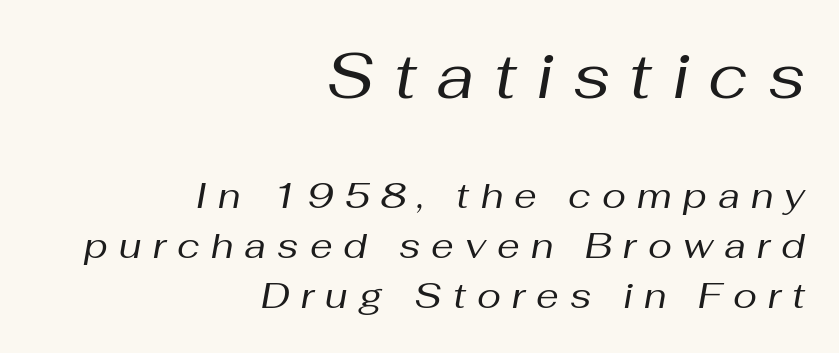
{"italic": "yes", "lean": "right", "slant_degrees": 10, "bold": "no", "weight": "regular", "width": "normal", "stroke_contrast": "medium", "x_height": "medium", "monospaced": "no", "underline": "no", "align": "right", "line_spacing": "normal", "line_spacing_ratio": 1.38, "letter_spacing": "wide", "letter_spacing_em": 0.31, "larger_block": "first", "size_ratio": 1.75, "glyph_px": 63}
